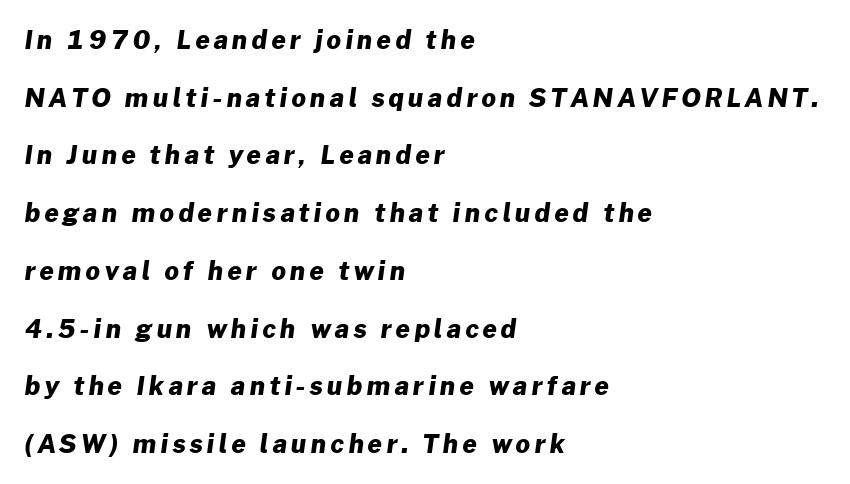
The image shows 25 px bold type; set left-aligned, loose line spacing (2.31x), not underlined.
